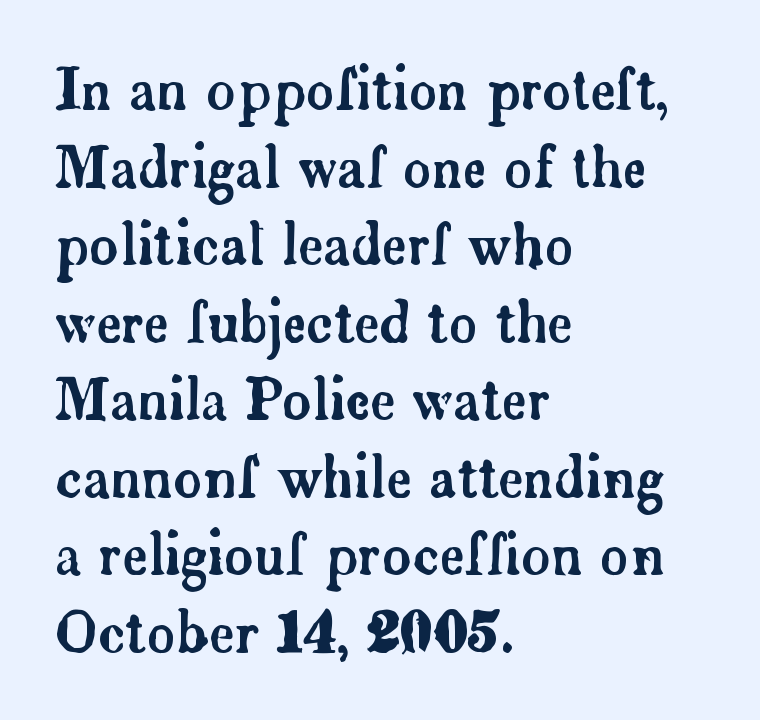
The image shows 55 px serif type, upright; set left-aligned, normal line spacing (1.41x), normal letter spacing, not underlined; low stroke contrast and a small x-height.
